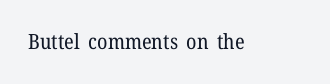
The image shows 21 px text type, upright; set normal letter spacing, not underlined.
